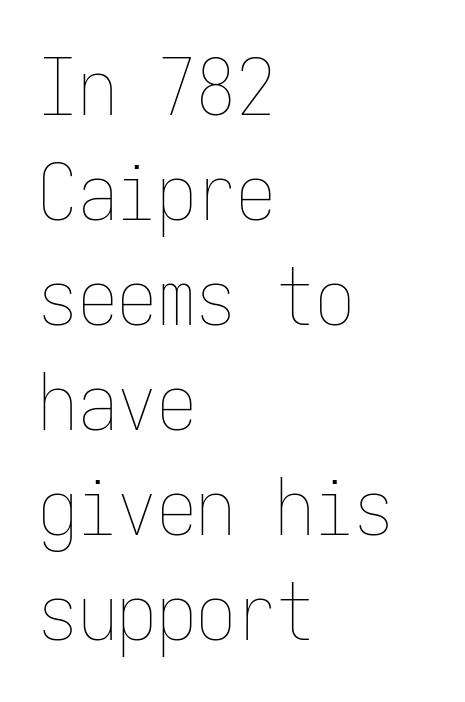
Q: Is the text bold? A: No.
Q: Is the text italic (slanted)? A: No, it is upright.
Q: Is the text underlined? A: No.
Q: How is the paragraph aligned? A: Left-aligned.
Q: Is the spacing between letters normal or unusually wide? A: Normal.
Q: Is the spacing between lines tight, normal or loose? A: Normal.
Q: Width (condensed, normal, or wide)? A: Condensed.
Q: Stroke contrast? A: Low.
Q: x-height? A: Medium.
Q: Monospaced? A: Yes.
